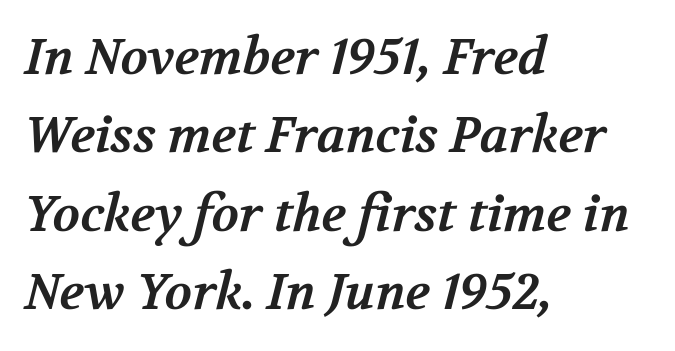
Which margin do the lines hug? The left one — the right edge is uneven. Note the varied advance widths — an 'i' is clearly narrower than an 'm'. This rendering employs a face with finishing strokes, i.e., a serif. Nobody drew a line under any word here.
